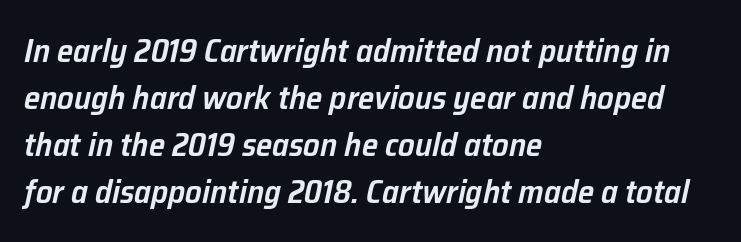
Q: Is the text bold? A: Semi-bold.
Q: Is the text italic (slanted)? A: Yes, it leans right by about 12 degrees.
Q: Is the text underlined? A: No.
Q: How is the paragraph aligned? A: Left-aligned.
Q: Is the spacing between letters normal or unusually wide? A: Normal.
Q: Is the spacing between lines tight, normal or loose? A: Normal.
Q: Width (condensed, normal, or wide)? A: Normal.
Q: Stroke contrast? A: Low.
Q: x-height? A: Medium.
Q: Monospaced? A: No.
